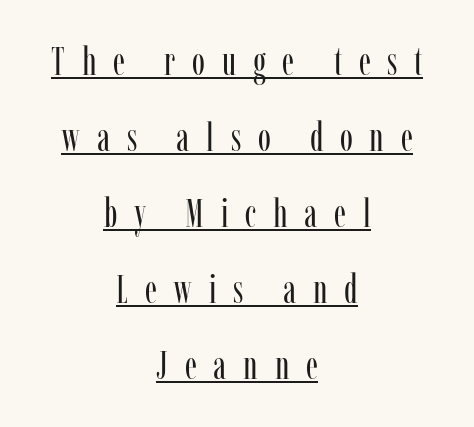
Q: Is the text bold? A: No.
Q: Is the text italic (slanted)? A: No, it is upright.
Q: Is the typeface a serif or a sans-serif typeface? A: Serif.
Q: Is the text underlined? A: Yes.
Q: How is the paragraph aligned? A: Centered.
Q: Is the spacing between letters normal or unusually wide? A: Unusually wide.
Q: Is the spacing between lines tight, normal or loose? A: Loose.
Q: Width (condensed, normal, or wide)? A: Condensed.
Q: Stroke contrast? A: Low.
Q: x-height? A: Medium.
Q: Monospaced? A: No.
